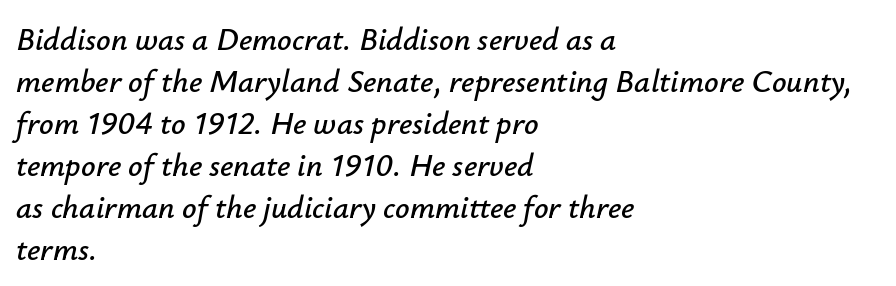
{"italic": "yes", "lean": "right", "slant_degrees": 12, "width": "normal", "stroke_contrast": "low", "x_height": "small", "monospaced": "no", "underline": "no", "align": "left", "line_spacing": "normal", "line_spacing_ratio": 1.31, "letter_spacing": "normal", "letter_spacing_em": 0.0, "glyph_px": 32}
